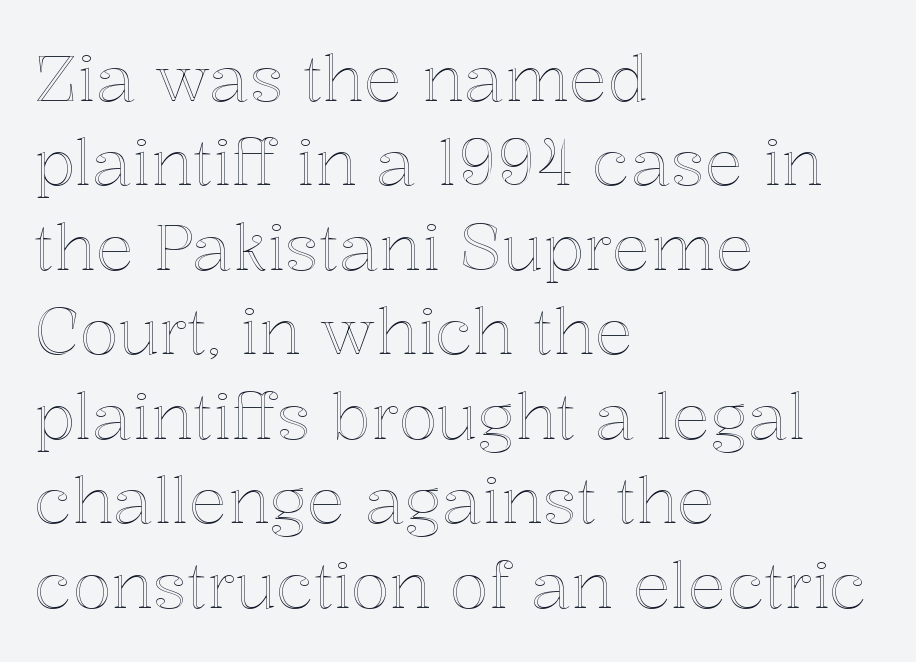
Q: Is the text italic (slanted)? A: No, it is upright.
Q: Is the text underlined? A: No.
Q: How is the paragraph aligned? A: Left-aligned.
Q: Is the spacing between letters normal or unusually wide? A: Normal.
Q: Is the spacing between lines tight, normal or loose? A: Normal.
Q: Width (condensed, normal, or wide)? A: Normal.
Q: x-height? A: Medium.
Q: Monospaced? A: No.
